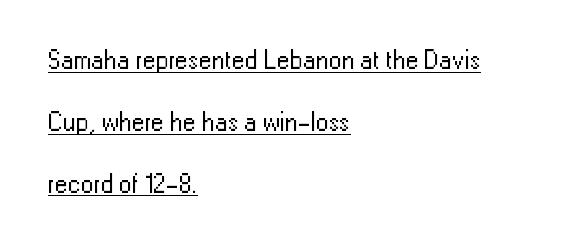
Q: Is the text bold? A: No.
Q: Is the text italic (slanted)? A: No, it is upright.
Q: Is the text underlined? A: Yes.
Q: How is the paragraph aligned? A: Left-aligned.
Q: Is the spacing between letters normal or unusually wide? A: Normal.
Q: Is the spacing between lines tight, normal or loose? A: Loose.
